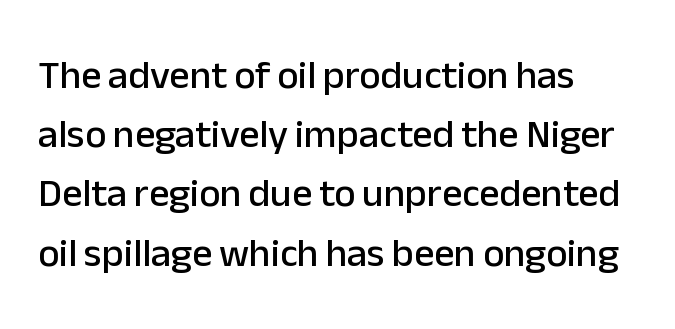
The image shows 40 px sans-serif type, upright; set left-aligned, normal line spacing (1.48x), normal letter spacing, not underlined; low stroke contrast and a medium x-height.
